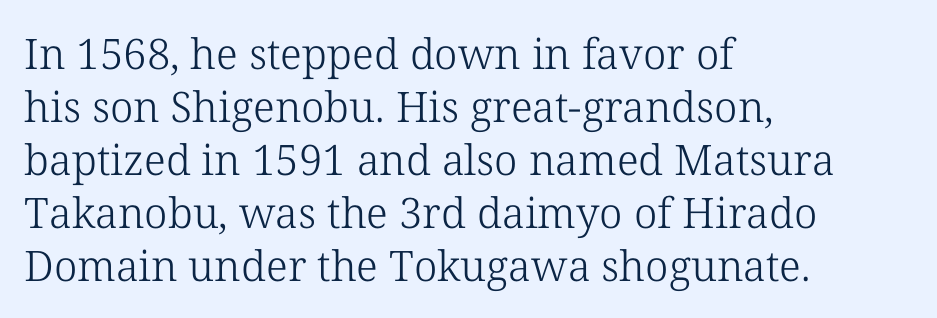
The image shows 42 px light serif type, upright; set left-aligned, normal line spacing (1.26x), normal letter spacing, not underlined; low stroke contrast and a medium x-height.
